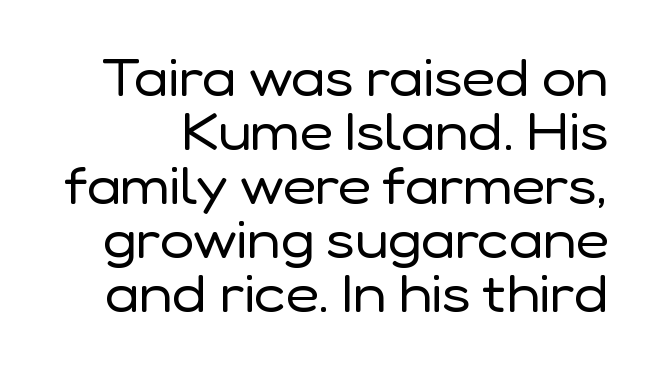
Nope, not italic — everything's standing straight. The characters are drawn with everyday or finer stroke widths. Check under the words: just untouched page. Successive baselines arrive quickly, one right under another. Default kerning and tracking; the words read as compact shapes. A typesetter would call this proportional, since set widths differ per character.
